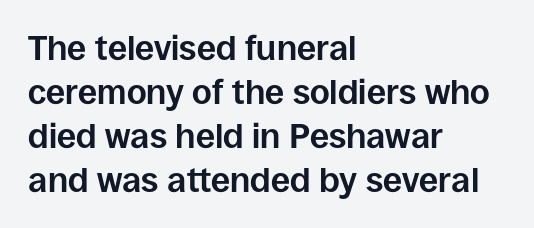
In terms of letterspacing, this is plain default setting. All the whitespace from short lines collects on the right. Decoration check: the copy has no underline. These lines are rendered in a variable-pitch font. Check where the strokes stop: nothing finishes them off — pure sans.
